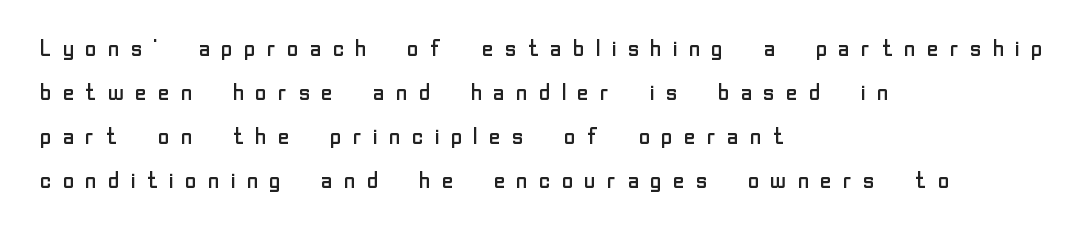
{"italic": "no", "bold": "no", "underline": "no", "align": "left", "line_spacing": "loose", "line_spacing_ratio": 1.91, "letter_spacing": "wide", "letter_spacing_em": 0.4, "glyph_px": 23}
